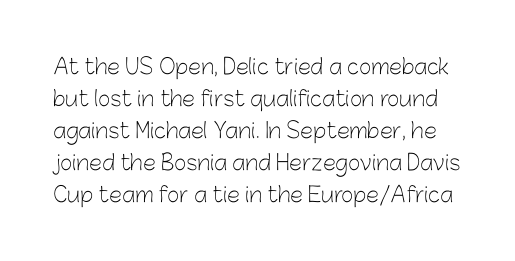
{"italic": "no", "bold": "no", "underline": "no", "line_spacing": "normal", "line_spacing_ratio": 1.52, "letter_spacing": "normal", "letter_spacing_em": 0.0, "glyph_px": 21}
